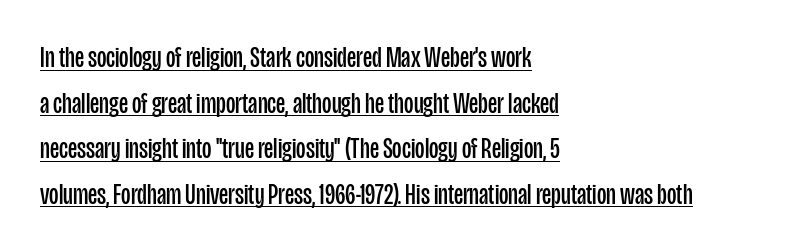
The sample's only ornament is a line tracing under the words. Layout note: lines flush left. Is the letter spacing exaggerated? No — it looks like the ordinary default. Summary of weight: not heavy and not bold. The font's upright variant was chosen for this text. Is this a fixed-width face? No — the glyphs have proportional, varying widths.
